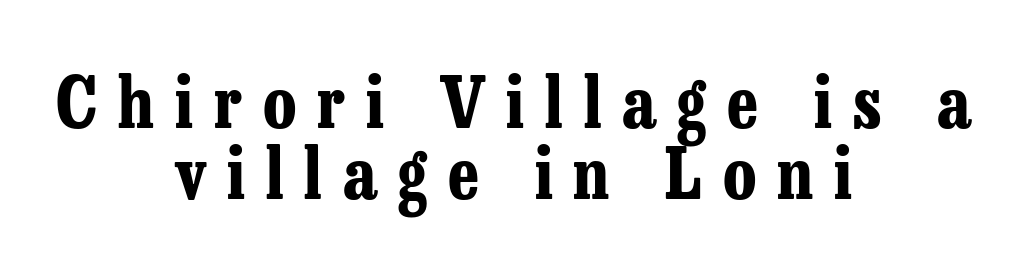
The image shows 70 px bold, condensed serif type, upright; set centered, tight line spacing (1.01x), unusually wide letter spacing (+0.3 em), not underlined; low stroke contrast and a medium x-height.
